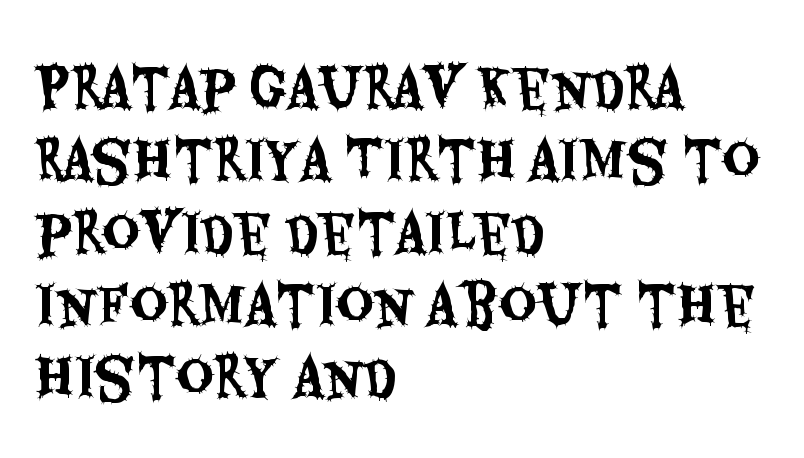
The image shows 52 px condensed sans-serif type, upright; set left-aligned, normal line spacing (1.39x), normal letter spacing, not underlined; medium stroke contrast and a large x-height.
